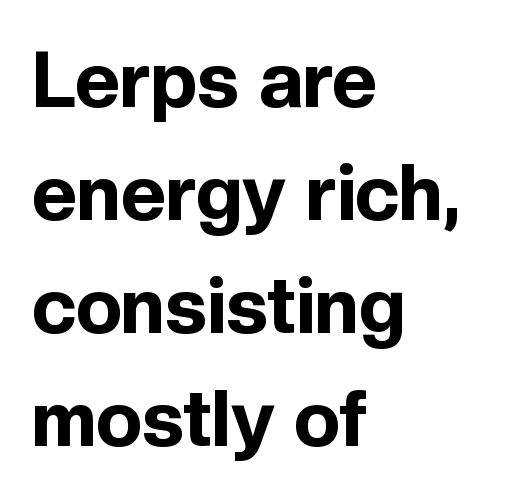
Students, this is bold: see how much ink each stroke carries. The face used here is rendered with its standard letterfit. The type family on display is of the sans-serif kind. Horizontal bands of white between lines are of average thickness.
